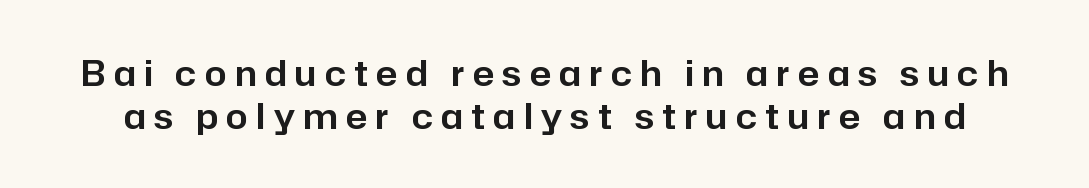
{"serif": "no", "italic": "no", "width": "normal", "stroke_contrast": "low", "x_height": "medium", "monospaced": "no", "underline": "no", "line_spacing_ratio": 1.22, "letter_spacing": "wide", "letter_spacing_em": 0.24, "glyph_px": 35}
